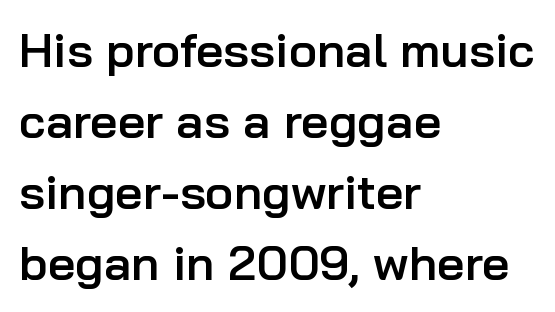
{"serif": "no", "italic": "no", "bold": "semi", "weight": "semibold", "width": "normal", "stroke_contrast": "low", "x_height": "medium", "monospaced": "no", "underline": "no", "align": "left", "line_spacing": "normal", "line_spacing_ratio": 1.48, "letter_spacing": "normal", "letter_spacing_em": 0.0, "glyph_px": 48}
